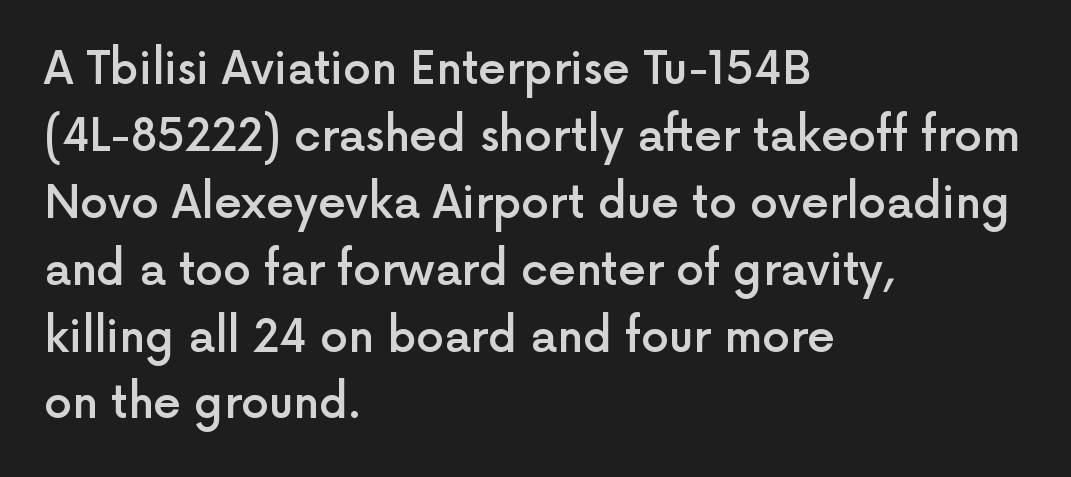
The image shows 44 px semibold sans-serif type, upright; set left-aligned, normal line spacing (1.52x), normal letter spacing, not underlined; a medium x-height.
